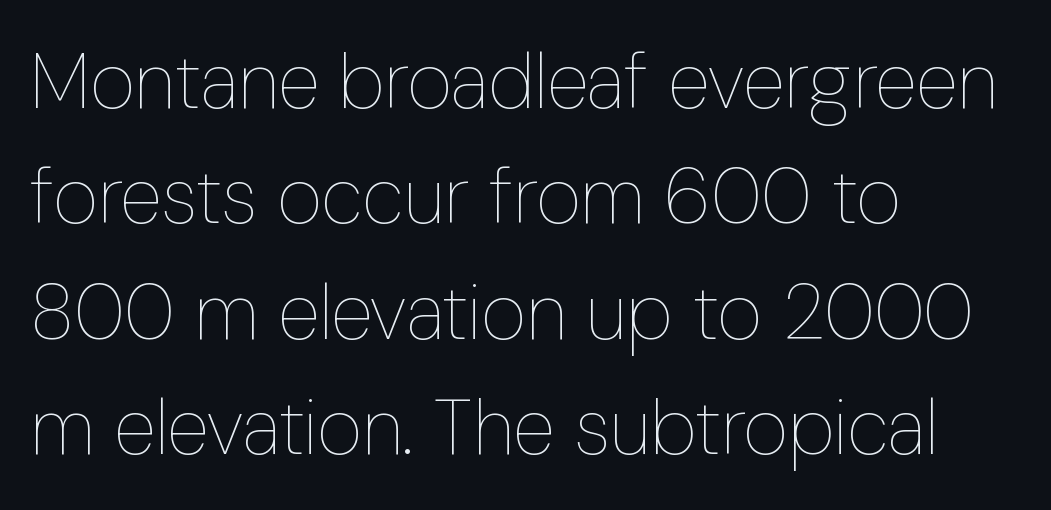
The image shows 78 px thin, condensed type, upright; set left-aligned, normal line spacing (1.48x), normal letter spacing, not underlined; low stroke contrast and a medium x-height.
